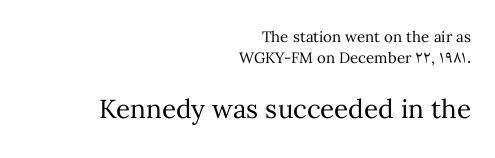
Heaviness? Minimal to ordinary, like unemphasized prose. These lines sit exactly where default settings would place them. A bare baseline throughout the passage. Compared with typical body copy, the letter spacing here is the same. Does the lettering tilt? It doesn't — this is upright. These two chunks differ in scale, with the bottom chunk taking the larger measure.
